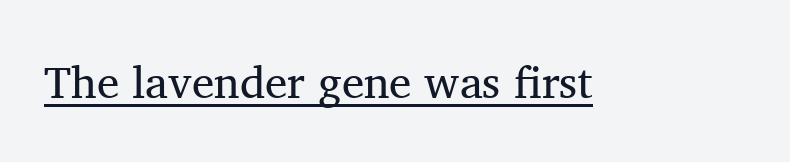
Q: Is the text bold? A: No.
Q: Is the text italic (slanted)? A: No, it is upright.
Q: Is the typeface a serif or a sans-serif typeface? A: Serif.
Q: Is the text underlined? A: Yes.
Q: Is the spacing between letters normal or unusually wide? A: Normal.
Q: Width (condensed, normal, or wide)? A: Normal.
Q: Stroke contrast? A: Medium.
Q: x-height? A: Medium.
Q: Monospaced? A: No.
